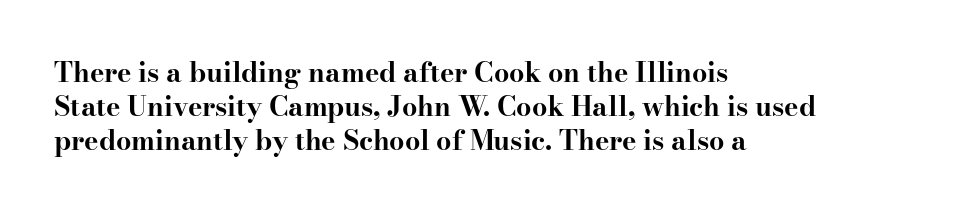
{"italic": "no", "bold": "yes", "underline": "no", "align": "left", "line_spacing": "normal", "line_spacing_ratio": 1.26, "letter_spacing": "normal", "letter_spacing_em": 0.0, "glyph_px": 27}
